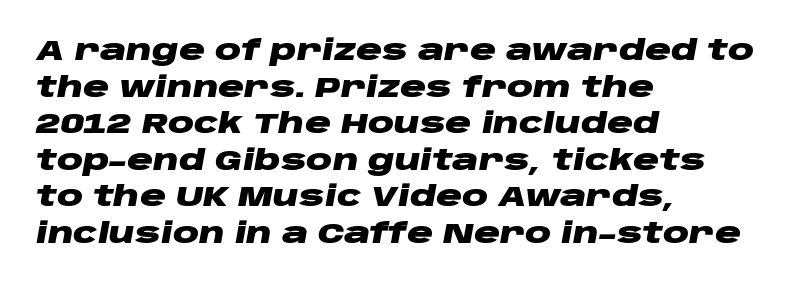
{"italic": "yes", "lean": "right", "slant_degrees": 10, "bold": "yes", "weight": "heavy", "width": "wide", "stroke_contrast": "low", "x_height": "large", "monospaced": "no", "underline": "no", "align": "left", "line_spacing": "normal", "line_spacing_ratio": 1.26, "letter_spacing": "normal", "letter_spacing_em": 0.0, "glyph_px": 29}
